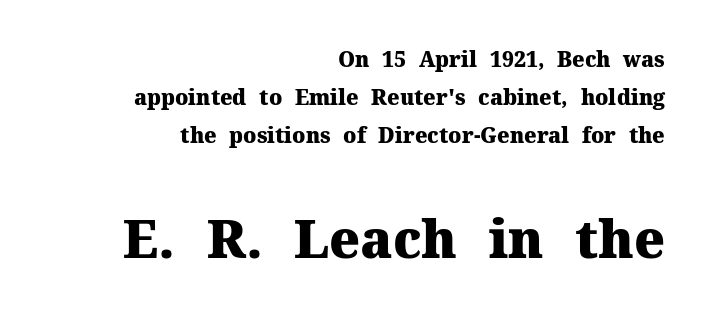
The image shows 52 px heavy serif type, upright; set right-aligned, line spacing 1.81x, normal letter spacing, not underlined; the second (bottom) block is 2.48x larger; medium stroke contrast and a medium x-height.
